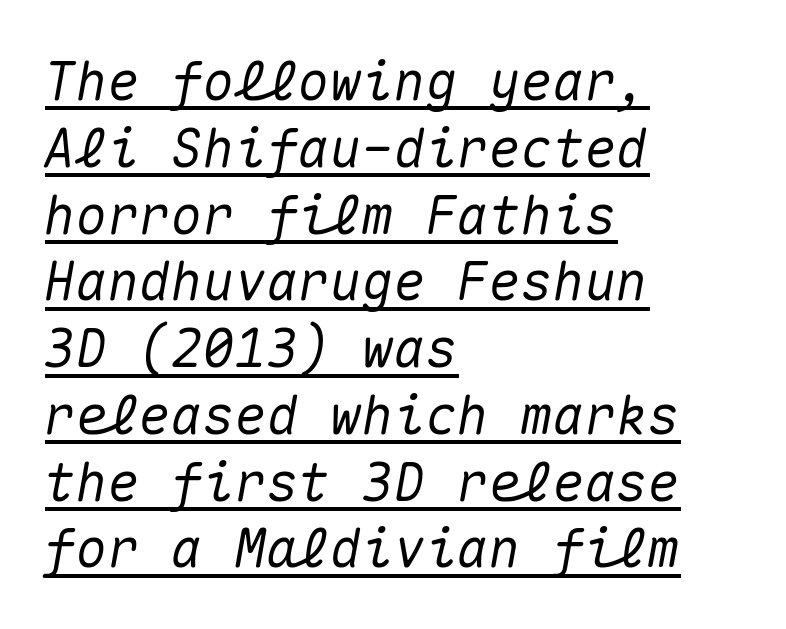
This sample is left-justified, so line endings fall wherever the words run out. Caption: lettering with a line underneath. Quick note: interline space is typical. This is oblique type, the kind used for emphasis or titles.
